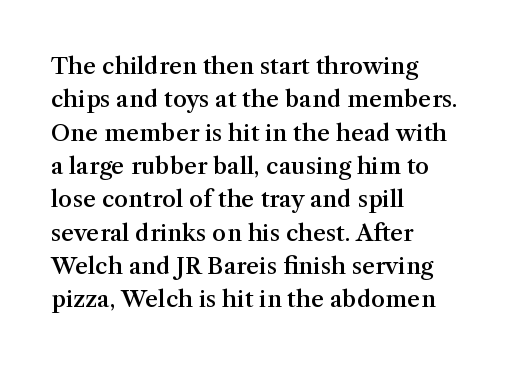
The image shows 23 px text type, upright; set left-aligned, normal line spacing (1.45x), normal letter spacing, not underlined.
